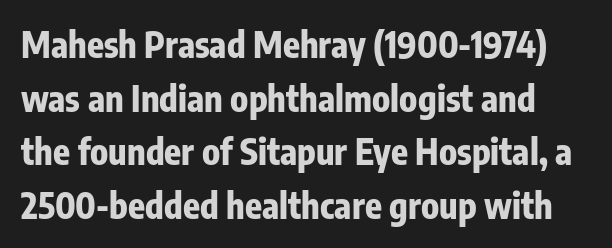
The image shows 35 px bold, condensed sans-serif type, upright; set normal line spacing (1.53x), normal letter spacing, not underlined; low stroke contrast and a medium x-height.
